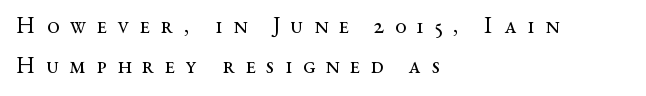
Q: Is the text bold? A: No.
Q: Is the text italic (slanted)? A: No, it is upright.
Q: Is the text underlined? A: No.
Q: How is the paragraph aligned? A: Left-aligned.
Q: Is the spacing between letters normal or unusually wide? A: Unusually wide.
